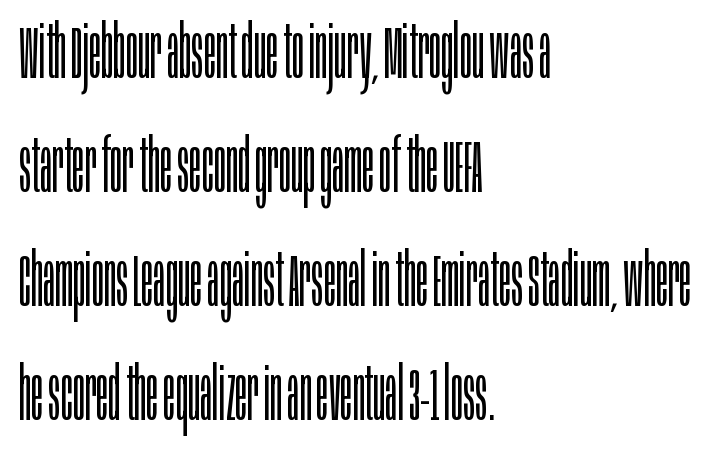
{"serif": "no", "italic": "no", "bold": "no", "weight": "light", "width": "condensed", "stroke_contrast": "low", "x_height": "large", "monospaced": "no", "underline": "no", "align": "left", "line_spacing": "normal", "line_spacing_ratio": 1.54, "letter_spacing": "normal", "letter_spacing_em": 0.0, "glyph_px": 74}
